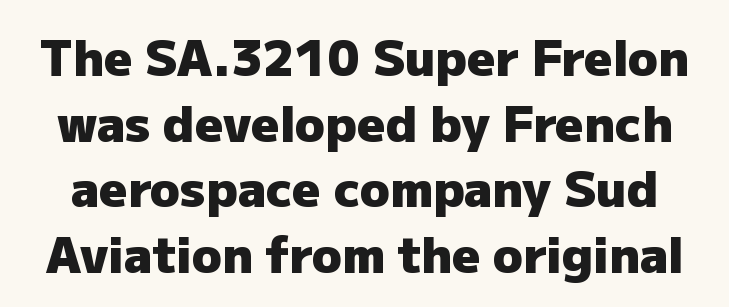
These lines carry a lot of weight — the face is fully bold. This sample has the flowing, uneven cadence of proportional lettering. Tall strokes in this sample are plumb rather than angled. The rows are spaced the way most documents space them. Check where the strokes stop: nothing finishes them off — pure sans.
